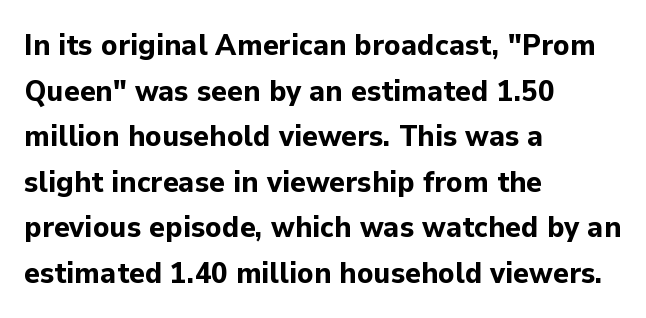
{"serif": "no", "italic": "no", "bold": "yes", "weight": "bold", "width": "normal", "stroke_contrast": "low", "x_height": "medium", "monospaced": "no", "underline": "no", "align": "left", "line_spacing": "normal", "line_spacing_ratio": 1.52, "letter_spacing": "normal", "letter_spacing_em": 0.0, "glyph_px": 30}
